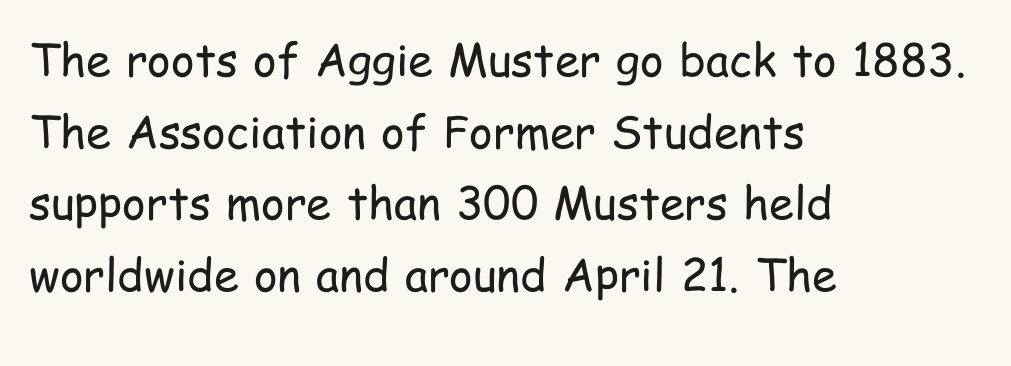
{"serif": "no", "italic": "no", "bold": "no", "weight": "regular", "width": "condensed", "stroke_contrast": "low", "x_height": "medium", "monospaced": "no", "underline": "no", "align": "left", "line_spacing": "normal", "line_spacing_ratio": 1.59, "letter_spacing": "normal", "letter_spacing_em": 0.0, "glyph_px": 45}
